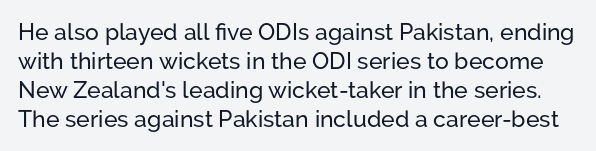
{"italic": "no", "underline": "no", "line_spacing": "normal", "line_spacing_ratio": 1.26, "letter_spacing": "normal", "letter_spacing_em": 0.0, "glyph_px": 23}
